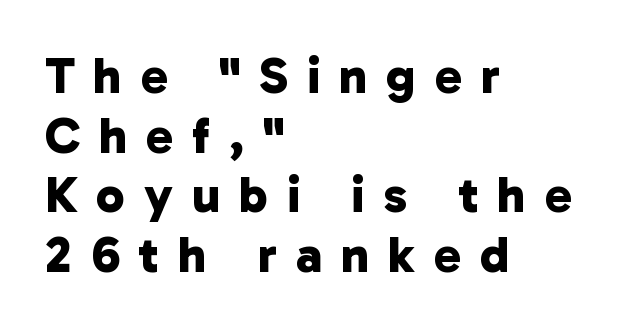
Serifs: no, the terminals of the letterforms are clean. Left-aligned paragraph, ragged on the right. In terms of letterspacing, this is a distinctly airy, spread setting. Quick note: underline off. Caption: bold face, heavy strokes. Note the varied advance widths — an 'i' is clearly narrower than an 'm'.
